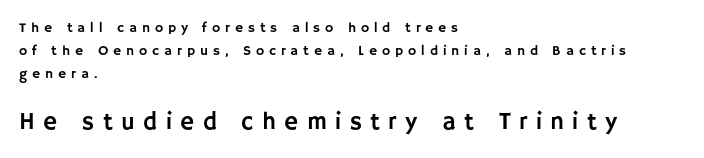
The image shows 24 px text type, upright; set left-aligned, normal line spacing (1.65x), unusually wide letter spacing (+0.35 em), not underlined; the second (bottom) block is 1.71x larger.
